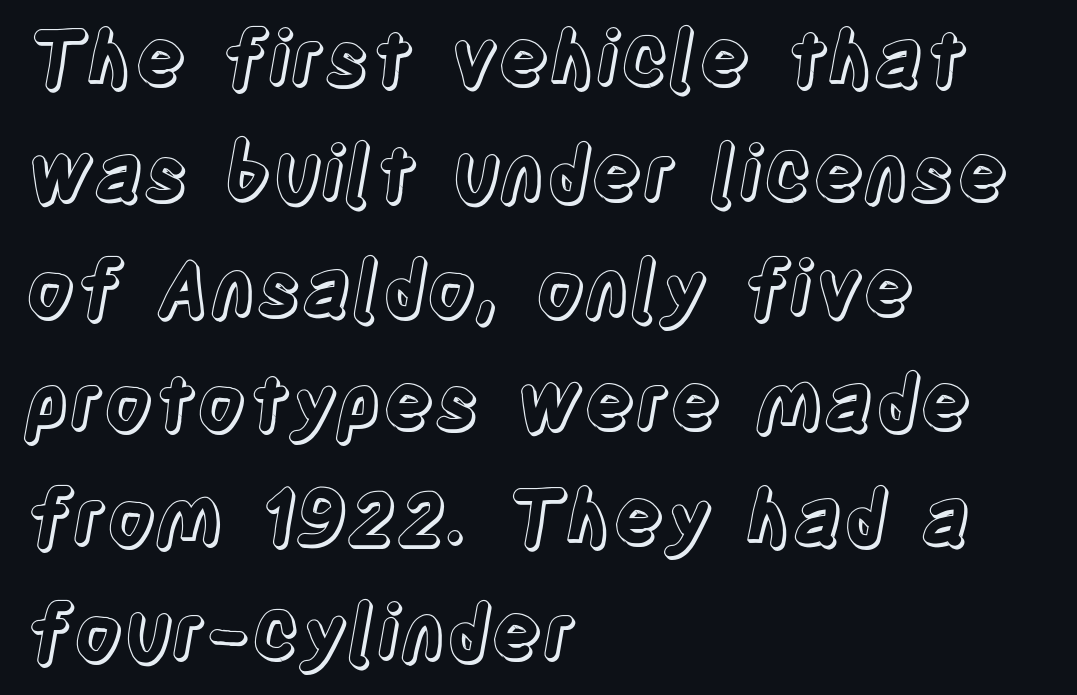
This sample has the flowing, uneven cadence of proportional lettering. Unmarked baselines from the first word to the last. A classic flush-left, rag-right setting is used for this passage. The letters sit at their default tracking, neither squeezed nor spread.
